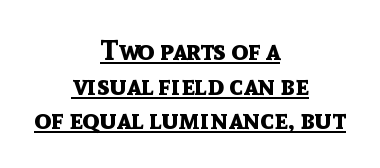
The image shows 28 px bold sans-serif type, upright; set centered, line spacing 1.24x, normal letter spacing, underlined; a medium x-height.
